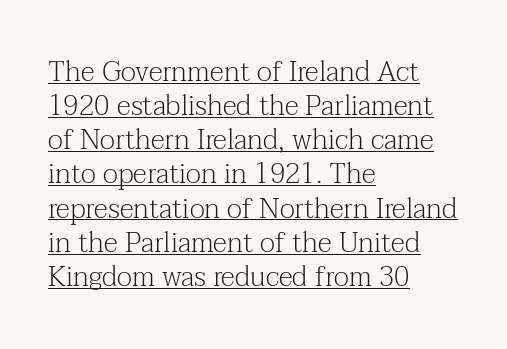
Q: Is the text bold? A: No.
Q: Is the text italic (slanted)? A: No, it is upright.
Q: Is the typeface a serif or a sans-serif typeface? A: Serif.
Q: Is the text underlined? A: Yes.
Q: How is the paragraph aligned? A: Left-aligned.
Q: Is the spacing between letters normal or unusually wide? A: Normal.
Q: Width (condensed, normal, or wide)? A: Normal.
Q: Stroke contrast? A: Medium.
Q: x-height? A: Medium.
Q: Monospaced? A: No.
